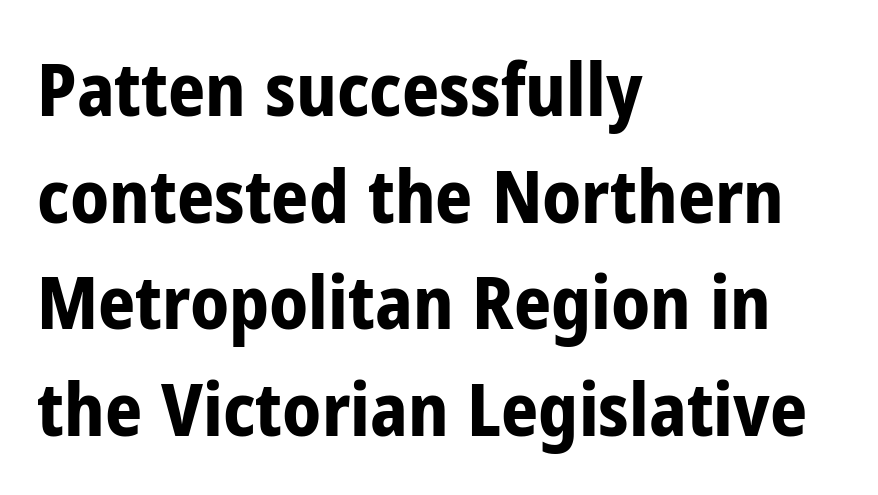
The image shows 73 px bold, condensed sans-serif type, upright; set left-aligned, normal line spacing (1.46x), normal letter spacing, not underlined; low stroke contrast and a medium x-height.
